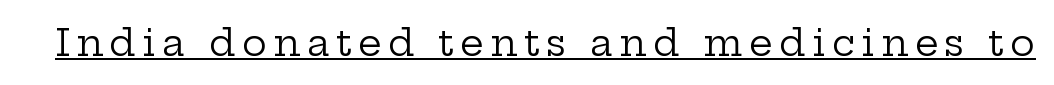
The image shows 37 px regular-weight, wide serif type, upright; set underlined; low stroke contrast and a medium x-height.
